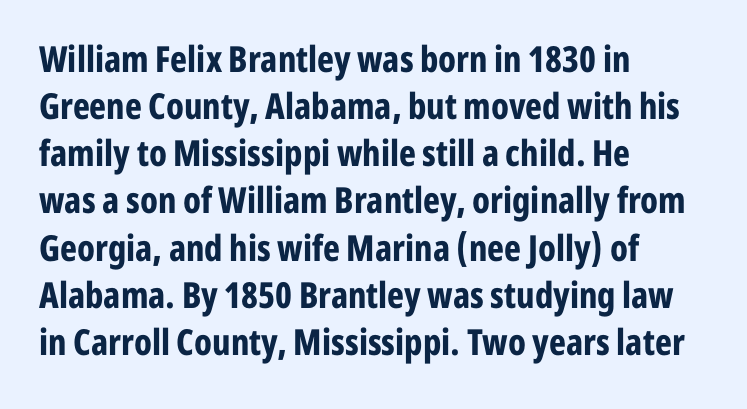
The image shows 36 px bold, condensed sans-serif type, upright; set left-aligned, normal line spacing (1.31x), normal letter spacing, not underlined; low stroke contrast and a medium x-height.
